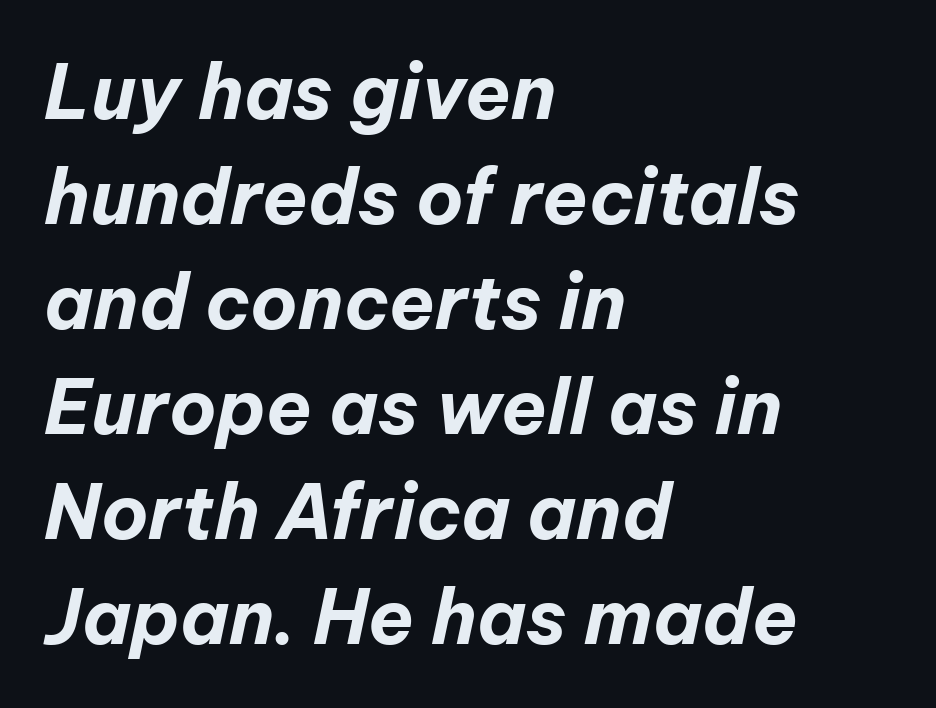
The image shows 75 px bold type, italic (leaning right); set left-aligned, normal line spacing (1.4x), normal letter spacing, not underlined; low stroke contrast and a medium x-height.
